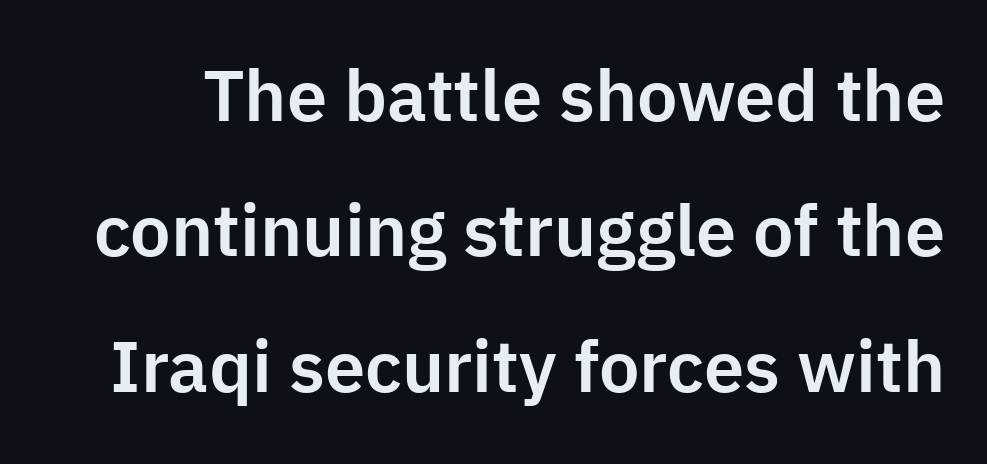
{"serif": "no", "italic": "no", "width": "normal", "stroke_contrast": "low", "x_height": "medium", "monospaced": "no", "underline": "no", "line_spacing_ratio": 1.88, "letter_spacing": "normal", "letter_spacing_em": 0.0, "glyph_px": 72}
